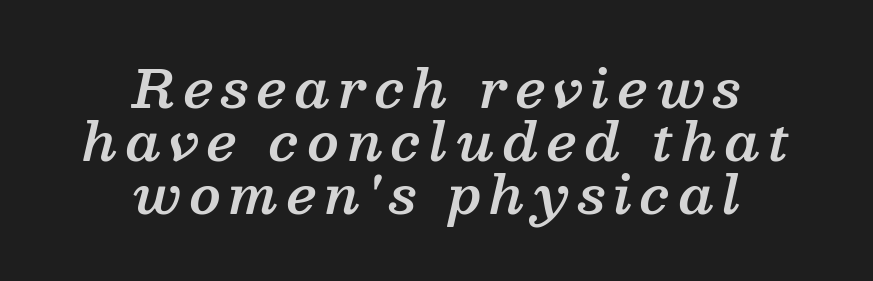
The font is running at a semibold setting, under full bold. Is this a fixed-width face? No — the glyphs have proportional, varying widths. Honestly, there is no underline to notice here at all. The text block is weighted toward neither margin, spreading evenly from the middle. Characters are canted at an angle relative to the baseline's perpendicular.
